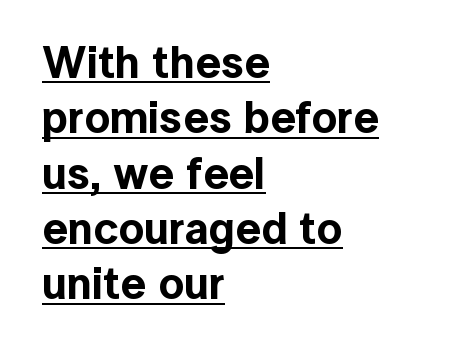
Each line starts at the same left margin while the right side varies. Posture: upright roman. Spacing verdict: proportional, widths tailored to each character. The sample's only ornament is a line tracing under the words.
